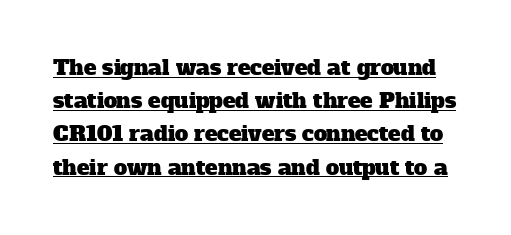
The image shows 21 px text type; set normal line spacing (1.58x), normal letter spacing, underlined.
